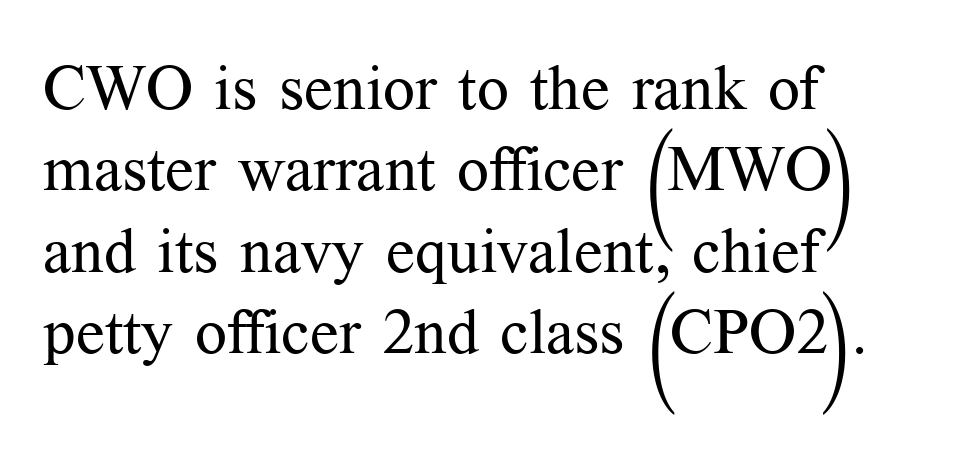
Q: Is the text bold? A: No.
Q: Is the text italic (slanted)? A: No, it is upright.
Q: Is the typeface a serif or a sans-serif typeface? A: Serif.
Q: Is the text underlined? A: No.
Q: How is the paragraph aligned? A: Left-aligned.
Q: Is the spacing between letters normal or unusually wide? A: Normal.
Q: Is the spacing between lines tight, normal or loose? A: Normal.
Q: Width (condensed, normal, or wide)? A: Normal.
Q: Stroke contrast? A: Medium.
Q: x-height? A: Medium.
Q: Monospaced? A: No.
